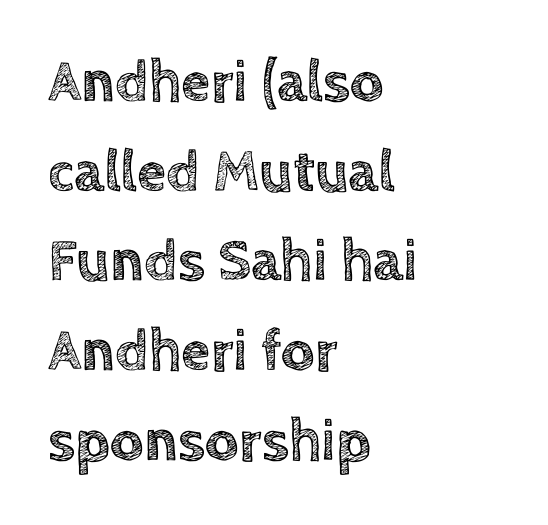
Default kerning and tracking; the words read as compact shapes. Is there much room between lines? A standard amount, neither cramped nor airy. Upright lettering throughout. Lines of text with bare space underneath. Left-aligned paragraph, ragged on the right.
